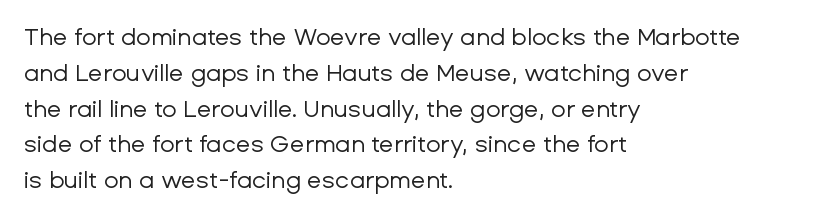
The image shows 24 px text type, upright; set left-aligned, normal line spacing (1.49x), normal letter spacing, not underlined.
